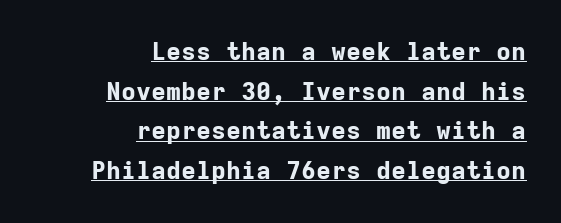
Q: Is the text bold? A: Yes.
Q: Is the text italic (slanted)? A: No, it is upright.
Q: Is the text underlined? A: Yes.
Q: How is the paragraph aligned? A: Right-aligned.
Q: Is the spacing between letters normal or unusually wide? A: Normal.
Q: Is the spacing between lines tight, normal or loose? A: Normal.
